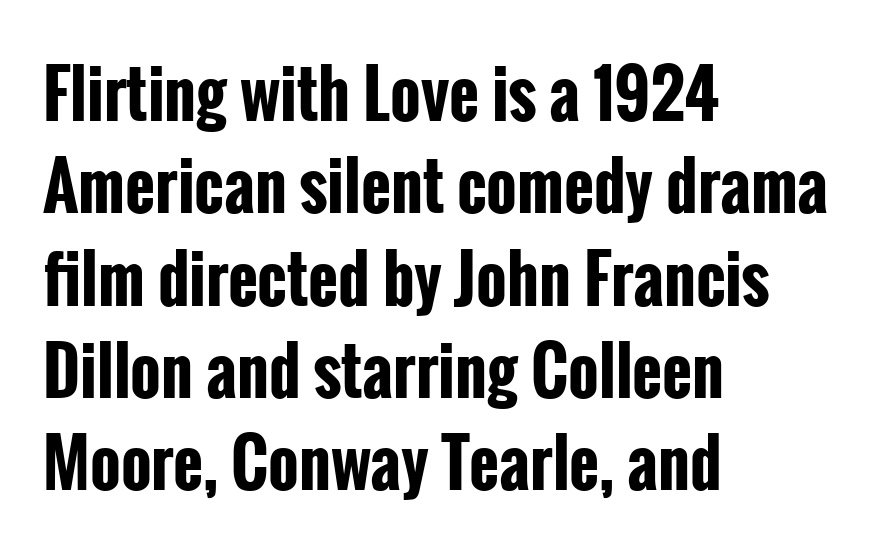
These lines are rendered in a variable-pitch font. The paragraph shown leans on its left margin. It's the straight-up-and-down kind of type. No feet cap the strokes, marking this as sans-serif type.
